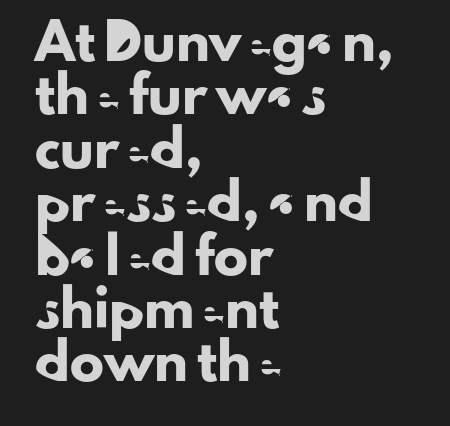
{"serif": "no", "italic": "no", "width": "normal", "stroke_contrast": "low", "x_height": "small", "monospaced": "no", "underline": "no", "align": "left", "line_spacing": "normal", "line_spacing_ratio": 1.57, "letter_spacing": "normal", "letter_spacing_em": 0.0, "glyph_px": 34}
